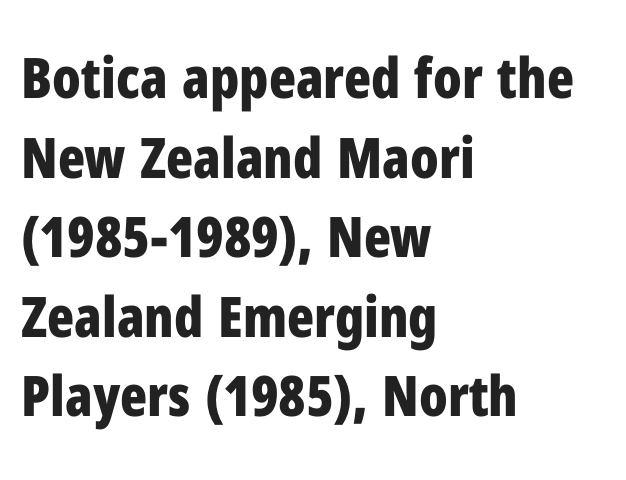
Q: Is the text bold? A: Yes.
Q: Is the text italic (slanted)? A: No, it is upright.
Q: Is the typeface a serif or a sans-serif typeface? A: Sans-serif.
Q: Is the text underlined? A: No.
Q: How is the paragraph aligned? A: Left-aligned.
Q: Is the spacing between letters normal or unusually wide? A: Normal.
Q: Is the spacing between lines tight, normal or loose? A: Normal.
Q: Width (condensed, normal, or wide)? A: Condensed.
Q: Stroke contrast? A: Low.
Q: x-height? A: Medium.
Q: Monospaced? A: No.
